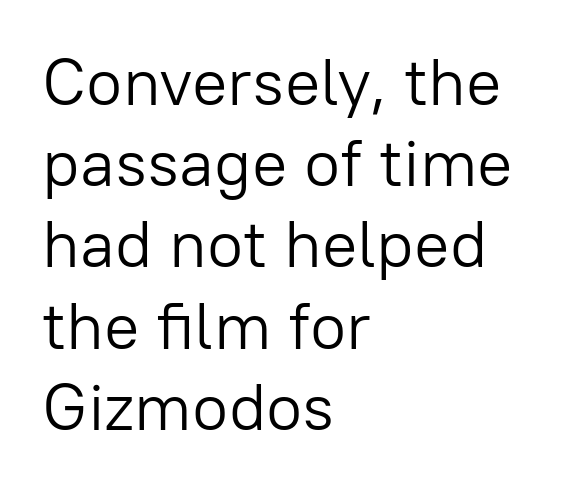
{"serif": "no", "italic": "no", "bold": "no", "weight": "light", "width": "normal", "stroke_contrast": "low", "x_height": "medium", "monospaced": "no", "underline": "no", "align": "left", "line_spacing_ratio": 1.23, "letter_spacing": "normal", "letter_spacing_em": 0.0, "glyph_px": 66}
